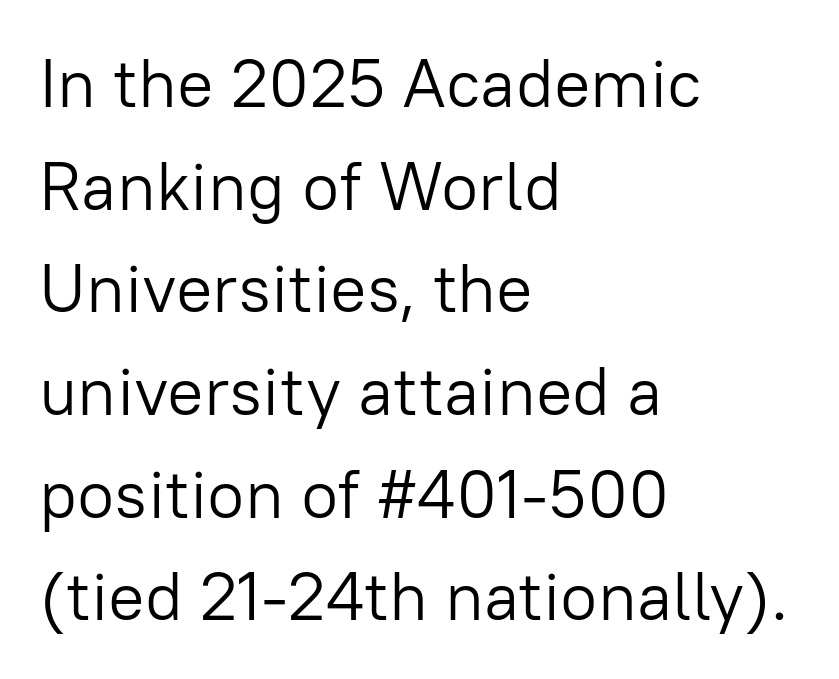
The image shows 68 px light sans-serif type, upright; set left-aligned, normal line spacing (1.51x), normal letter spacing, not underlined; low stroke contrast and a medium x-height.
